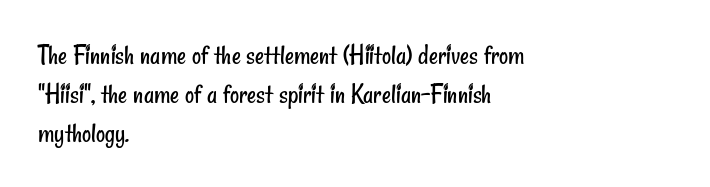
The gaps between neighbouring characters are ordinary and unremarkable. Think standard paragraph weight, or any step lighter than that. Where is the straight margin? On the left. Each row of text sits above clean, open space.
